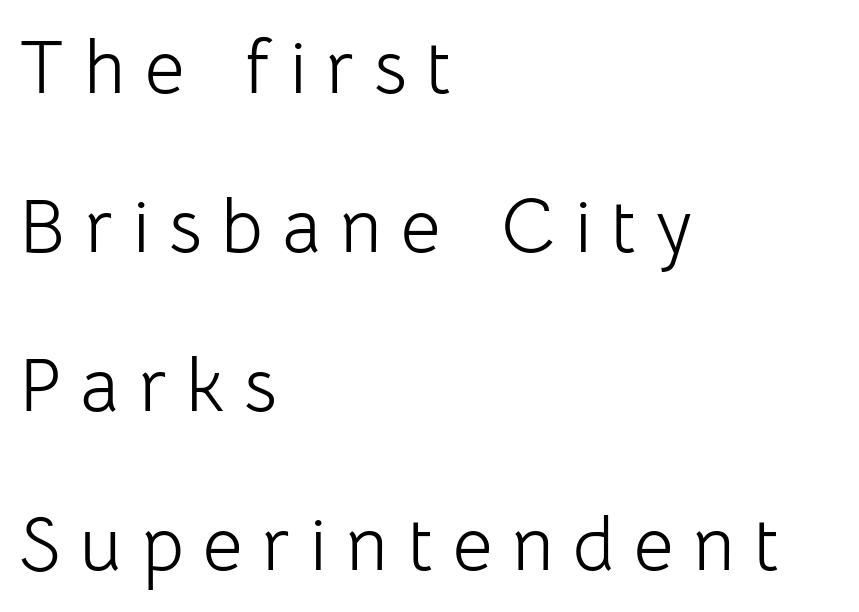
Q: Is the text bold? A: No.
Q: Is the text italic (slanted)? A: No, it is upright.
Q: Is the typeface a serif or a sans-serif typeface? A: Sans-serif.
Q: Is the text underlined? A: No.
Q: How is the paragraph aligned? A: Left-aligned.
Q: Is the spacing between letters normal or unusually wide? A: Unusually wide.
Q: Is the spacing between lines tight, normal or loose? A: Loose.
Q: Width (condensed, normal, or wide)? A: Normal.
Q: Stroke contrast? A: Low.
Q: x-height? A: Medium.
Q: Monospaced? A: No.
